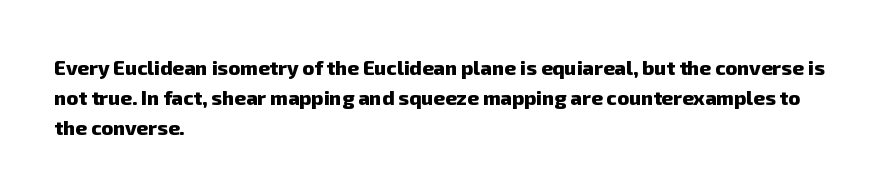
Students, note that the glyphs here touch the page at normal intervals. Strokes here are thick enough to call this a true bold. The passage is arranged the way most books set body copy — flush left. If you measured baseline to baseline, you'd find a middling distance. No word sits above an underline.
